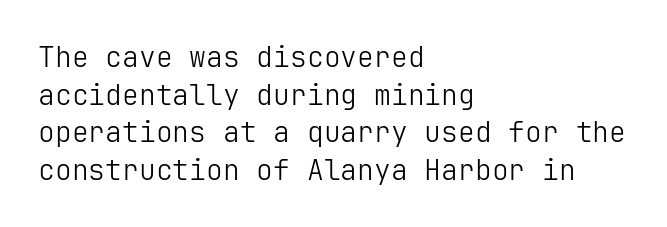
The image shows 28 px light sans-serif type, upright; set left-aligned, normal line spacing (1.34x), normal letter spacing, not underlined; low stroke contrast and a medium x-height.
